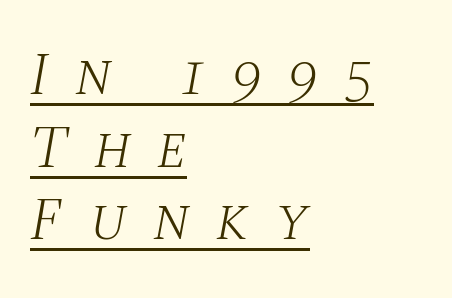
The image shows 60 px light serif type, italic (leaning right); set left-aligned, line spacing 1.21x, unusually wide letter spacing (+0.42 em), underlined; medium stroke contrast and a large x-height.
